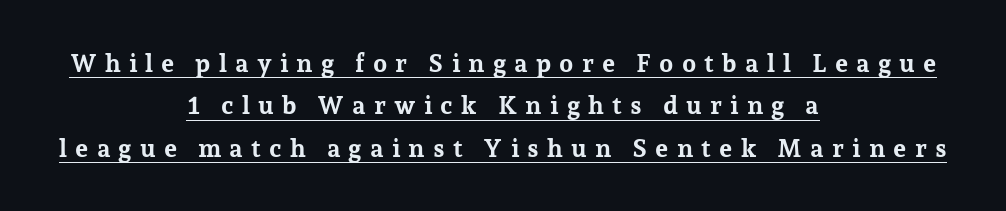
{"italic": "no", "bold": "yes", "underline": "yes", "align": "center", "line_spacing": "normal", "line_spacing_ratio": 1.7, "letter_spacing": "wide", "letter_spacing_em": 0.32, "glyph_px": 25}
